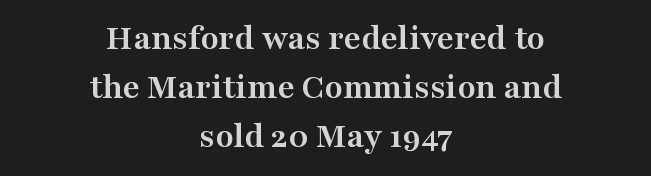
Q: Is the text bold? A: Yes.
Q: Is the text italic (slanted)? A: No, it is upright.
Q: Is the typeface a serif or a sans-serif typeface? A: Serif.
Q: Is the text underlined? A: No.
Q: How is the paragraph aligned? A: Centered.
Q: Is the spacing between letters normal or unusually wide? A: Normal.
Q: Is the spacing between lines tight, normal or loose? A: Normal.
Q: Width (condensed, normal, or wide)? A: Wide.
Q: Stroke contrast? A: Medium.
Q: x-height? A: Medium.
Q: Monospaced? A: No.
